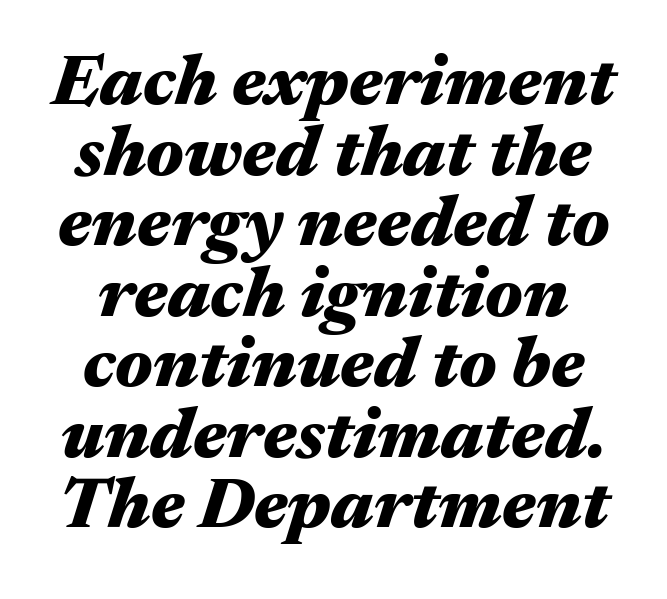
{"italic": "yes", "lean": "right", "slant_degrees": 17, "bold": "yes", "weight": "heavy", "width": "wide", "stroke_contrast": "medium", "x_height": "medium", "monospaced": "no", "underline": "no", "line_spacing": "tight", "line_spacing_ratio": 0.98, "letter_spacing": "normal", "letter_spacing_em": 0.0, "glyph_px": 72}
